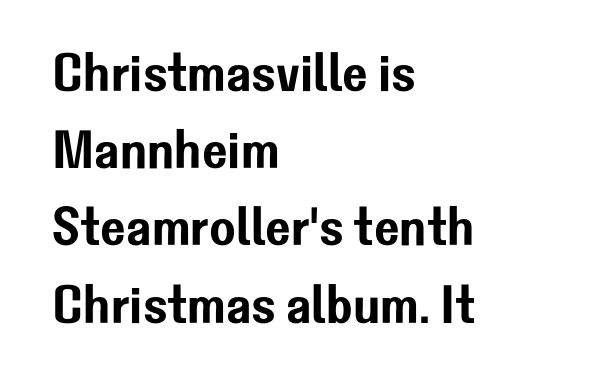
{"serif": "no", "italic": "no", "width": "normal", "stroke_contrast": "low", "x_height": "medium", "monospaced": "no", "underline": "no", "align": "left", "line_spacing": "normal", "line_spacing_ratio": 1.43, "letter_spacing": "normal", "letter_spacing_em": 0.0, "glyph_px": 54}
